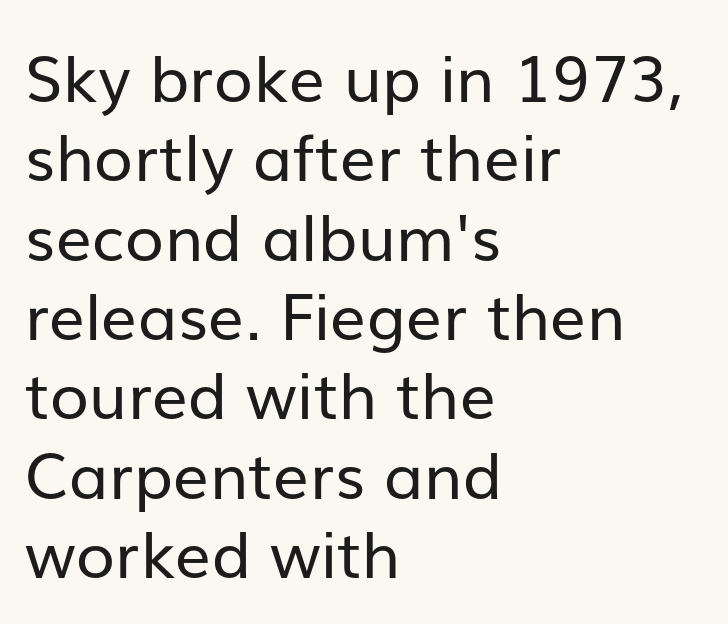
Q: Is the text bold? A: No.
Q: Is the text italic (slanted)? A: No, it is upright.
Q: Is the typeface a serif or a sans-serif typeface? A: Sans-serif.
Q: Is the text underlined? A: No.
Q: How is the paragraph aligned? A: Left-aligned.
Q: Is the spacing between letters normal or unusually wide? A: Normal.
Q: Width (condensed, normal, or wide)? A: Normal.
Q: Stroke contrast? A: Low.
Q: x-height? A: Medium.
Q: Monospaced? A: No.
